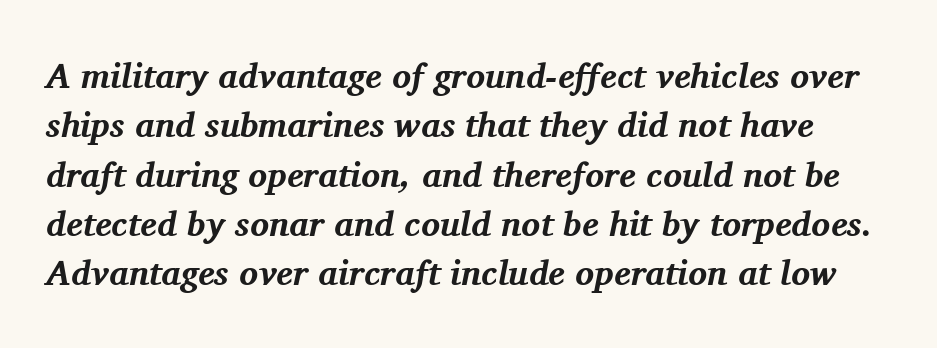
{"serif": "yes", "italic": "yes", "lean": "right", "slant_degrees": 11, "bold": "yes", "weight": "bold", "width": "normal", "stroke_contrast": "medium", "x_height": "medium", "monospaced": "no", "underline": "no", "line_spacing": "normal", "line_spacing_ratio": 1.41, "letter_spacing": "normal", "letter_spacing_em": 0.0, "glyph_px": 35}
